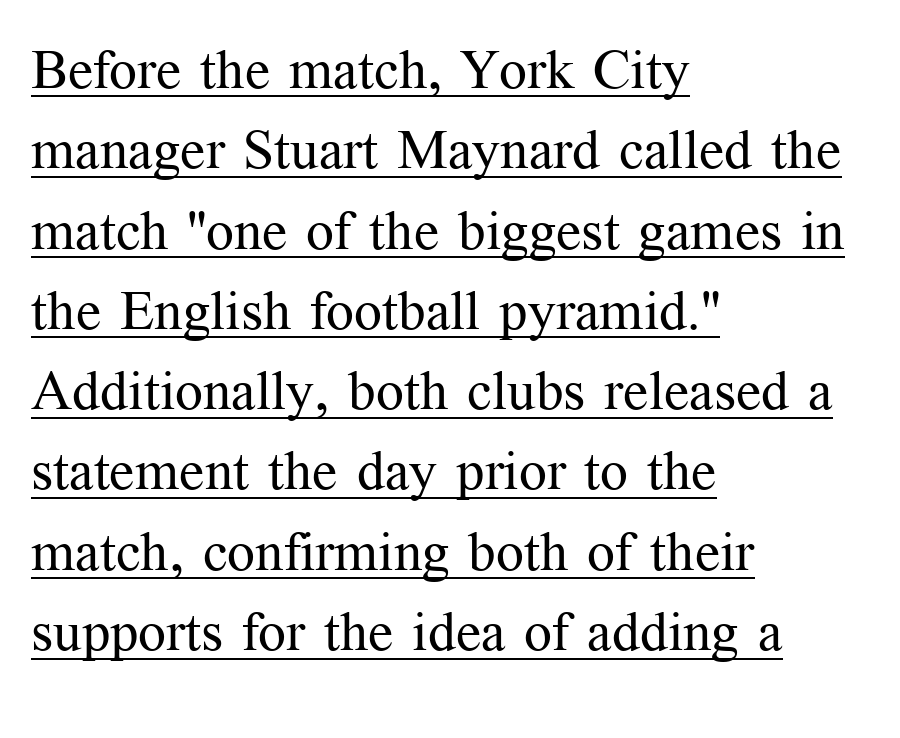
The image shows 55 px regular-weight serif type, upright; set left-aligned, normal line spacing (1.46x), normal letter spacing, underlined; medium stroke contrast and a medium x-height.
